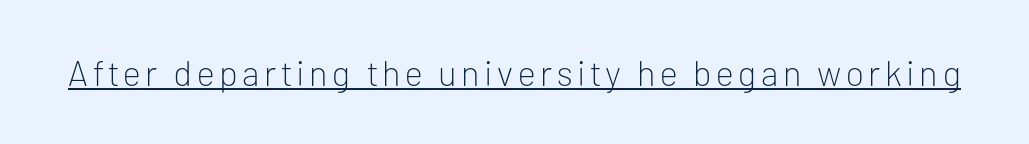
Character widths vary here, with narrow letters taking less room than wide ones. The lettering holds an erect, upright posture throughout. Notice how a bar underscores the lettering throughout. Stroke mass is kept to a normal reading level or below. You can tell from the bare stems that sans-serif type was used.
